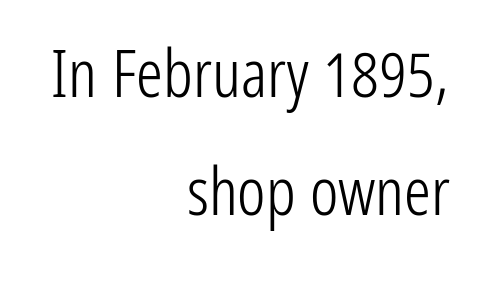
The image shows 67 px light, condensed sans-serif type, upright; set right-aligned, line spacing 1.76x, normal letter spacing, not underlined; low stroke contrast and a medium x-height.
